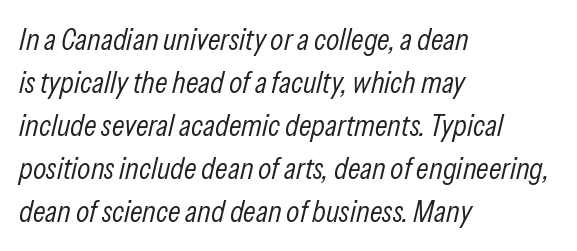
{"italic": "yes", "lean": "right", "slant_degrees": 13, "bold": "no", "weight": "light", "width": "condensed", "stroke_contrast": "low", "x_height": "medium", "monospaced": "no", "underline": "no", "align": "left", "line_spacing": "normal", "line_spacing_ratio": 1.39, "letter_spacing": "normal", "letter_spacing_em": 0.0, "glyph_px": 31}
